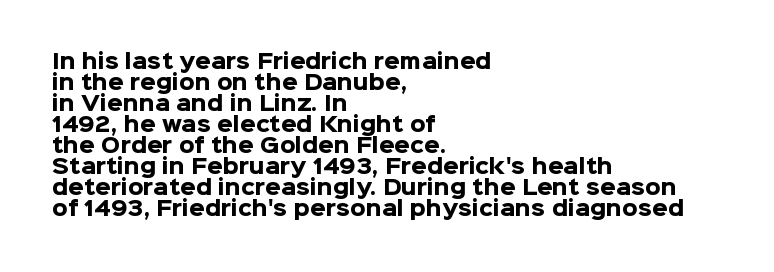
Compared with a centered layout, this one pins lines to the left instead. Anything drawn beneath the words? Only blank space. The font's upright variant was chosen for this text. Baseline-to-baseline distance is barely more than the letter height.
